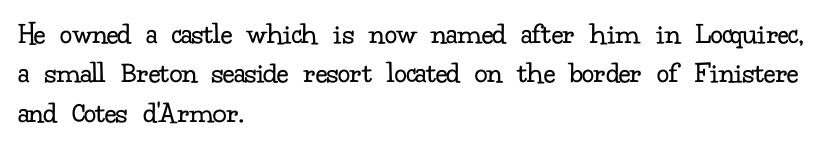
Q: Is the text bold? A: No.
Q: Is the text italic (slanted)? A: No, it is upright.
Q: Is the typeface a serif or a sans-serif typeface? A: Serif.
Q: Is the text underlined? A: No.
Q: How is the paragraph aligned? A: Left-aligned.
Q: Is the spacing between letters normal or unusually wide? A: Normal.
Q: Is the spacing between lines tight, normal or loose? A: Normal.
Q: Width (condensed, normal, or wide)? A: Normal.
Q: Stroke contrast? A: Low.
Q: x-height? A: Small.
Q: Monospaced? A: No.
